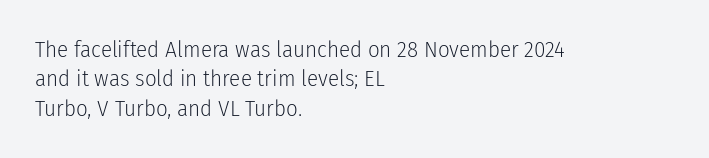
Q: Is the text bold? A: No.
Q: Is the text italic (slanted)? A: No, it is upright.
Q: Is the text underlined? A: No.
Q: How is the paragraph aligned? A: Left-aligned.
Q: Is the spacing between letters normal or unusually wide? A: Normal.
Q: Is the spacing between lines tight, normal or loose? A: Normal.
